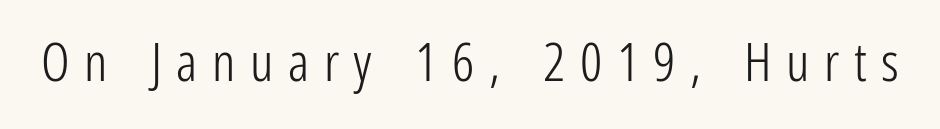
{"serif": "no", "italic": "no", "bold": "no", "weight": "light", "width": "condensed", "stroke_contrast": "low", "x_height": "medium", "monospaced": "no", "underline": "no", "letter_spacing": "wide", "letter_spacing_em": 0.27, "glyph_px": 54}
